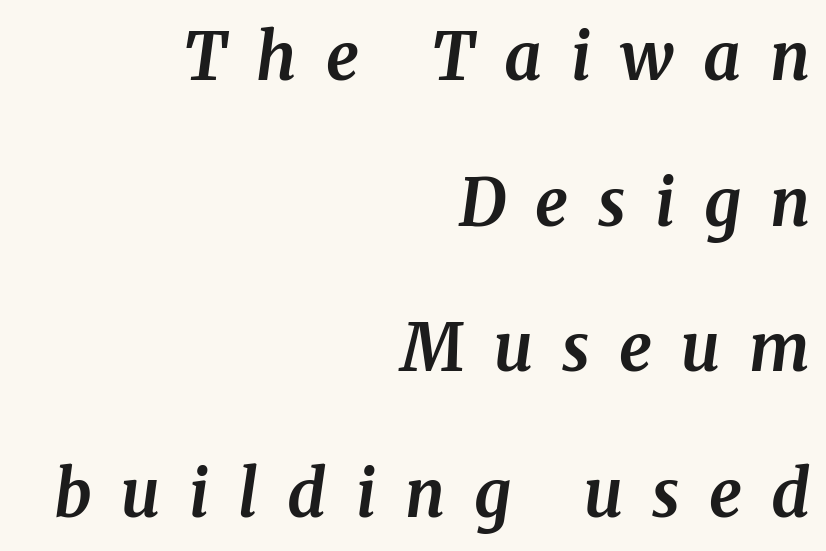
The image shows 65 px bold serif type, italic (leaning right); set right-aligned, loose line spacing (2.24x), unusually wide letter spacing (+0.45 em), not underlined; medium stroke contrast and a medium x-height.
